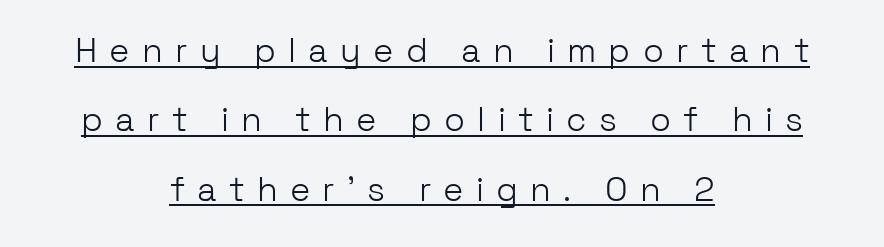
{"serif": "no", "italic": "no", "bold": "no", "weight": "light", "width": "normal", "stroke_contrast": "low", "x_height": "medium", "monospaced": "no", "underline": "yes", "align": "center", "line_spacing": "loose", "line_spacing_ratio": 2.04, "letter_spacing": "wide", "letter_spacing_em": 0.36, "glyph_px": 34}
